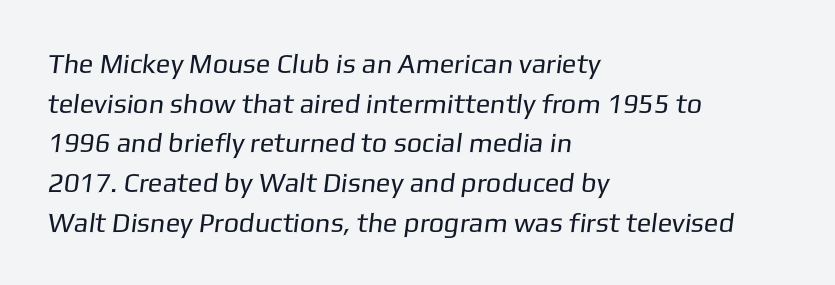
Summary of weight: not heavy and not bold. Quick note: underline off. These lines keep a tight, regular rhythm from letter to letter. Alignment: flush left.
